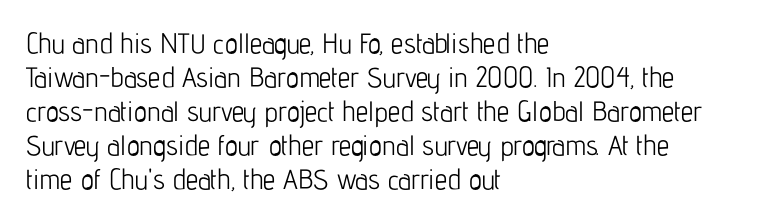
The image shows 28 px light, condensed sans-serif type, upright; set left-aligned, line spacing 1.21x, normal letter spacing, not underlined; low stroke contrast and a medium x-height.
